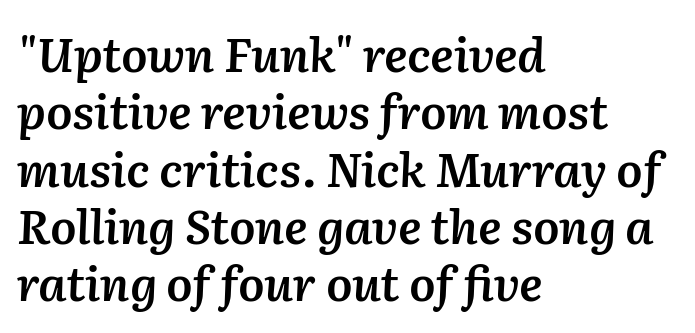
{"italic": "yes", "lean": "right", "slant_degrees": 2, "bold": "semi", "weight": "semibold", "width": "normal", "stroke_contrast": "medium", "x_height": "medium", "monospaced": "no", "underline": "no", "align": "left", "line_spacing_ratio": 1.22, "letter_spacing": "normal", "letter_spacing_em": 0.0, "glyph_px": 47}
